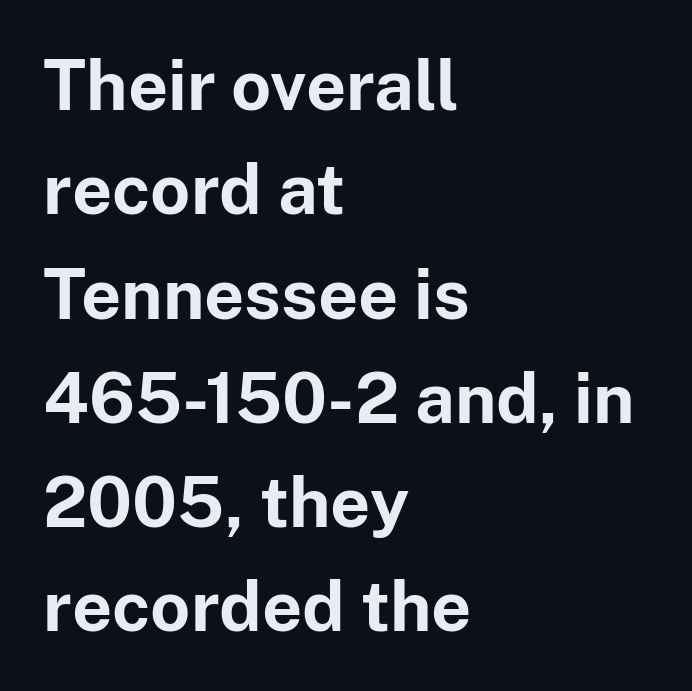
Q: Is the text bold? A: Yes.
Q: Is the text italic (slanted)? A: No, it is upright.
Q: Is the typeface a serif or a sans-serif typeface? A: Sans-serif.
Q: Is the text underlined? A: No.
Q: How is the paragraph aligned? A: Left-aligned.
Q: Is the spacing between letters normal or unusually wide? A: Normal.
Q: Is the spacing between lines tight, normal or loose? A: Normal.
Q: Width (condensed, normal, or wide)? A: Normal.
Q: Stroke contrast? A: Low.
Q: x-height? A: Medium.
Q: Monospaced? A: No.
